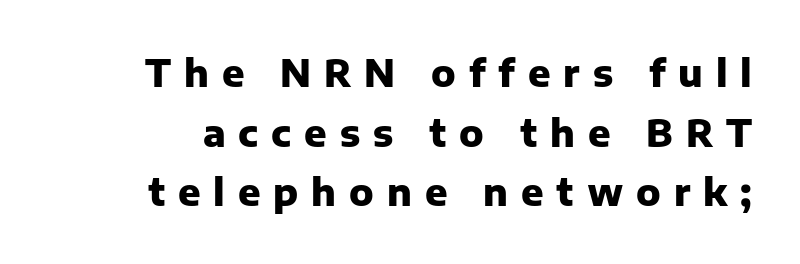
Q: Is the text bold? A: Yes.
Q: Is the text italic (slanted)? A: No, it is upright.
Q: Is the typeface a serif or a sans-serif typeface? A: Sans-serif.
Q: Is the text underlined? A: No.
Q: Is the spacing between letters normal or unusually wide? A: Unusually wide.
Q: Is the spacing between lines tight, normal or loose? A: Normal.
Q: Width (condensed, normal, or wide)? A: Normal.
Q: Stroke contrast? A: Low.
Q: x-height? A: Medium.
Q: Monospaced? A: No.
